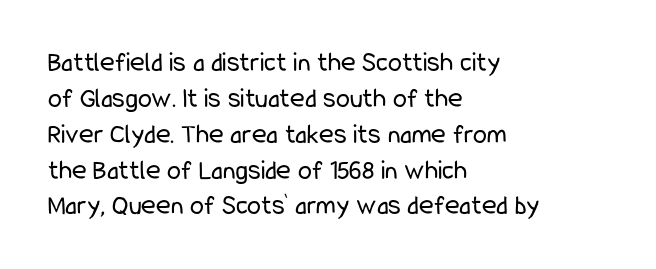
{"serif": "no", "italic": "no", "bold": "no", "weight": "regular", "width": "condensed", "stroke_contrast": "low", "x_height": "medium", "monospaced": "no", "underline": "no", "align": "left", "line_spacing": "normal", "line_spacing_ratio": 1.28, "letter_spacing": "normal", "letter_spacing_em": 0.0, "glyph_px": 28}
